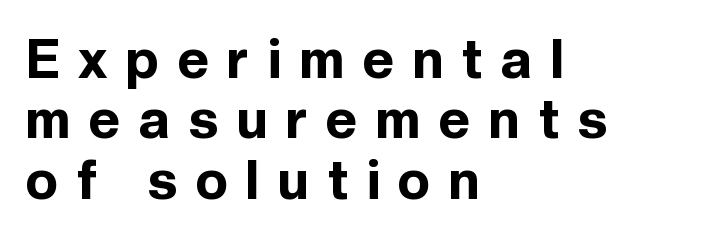
You could only call the tracking loose — the letters float apart. The glyphs are unaccompanied by any horizontal stroke below them. The passage shown is typeset with a sans-serif family. Students, this is bold: see how much ink each stroke carries.
